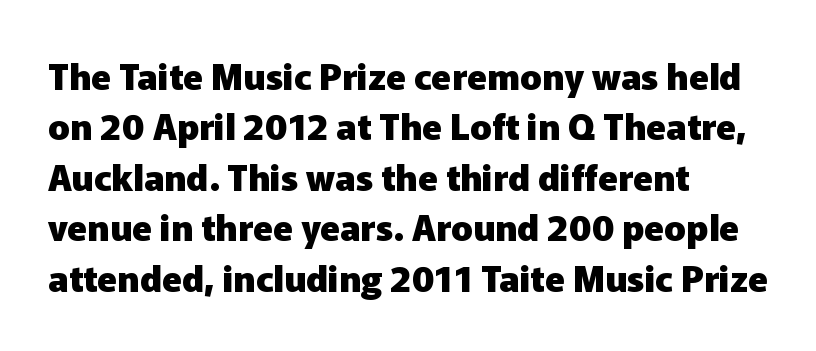
Q: Is the text bold? A: Yes.
Q: Is the text italic (slanted)? A: No, it is upright.
Q: Is the typeface a serif or a sans-serif typeface? A: Sans-serif.
Q: Is the text underlined? A: No.
Q: How is the paragraph aligned? A: Left-aligned.
Q: Is the spacing between letters normal or unusually wide? A: Normal.
Q: Is the spacing between lines tight, normal or loose? A: Normal.
Q: Width (condensed, normal, or wide)? A: Normal.
Q: Stroke contrast? A: Low.
Q: x-height? A: Medium.
Q: Monospaced? A: No.
